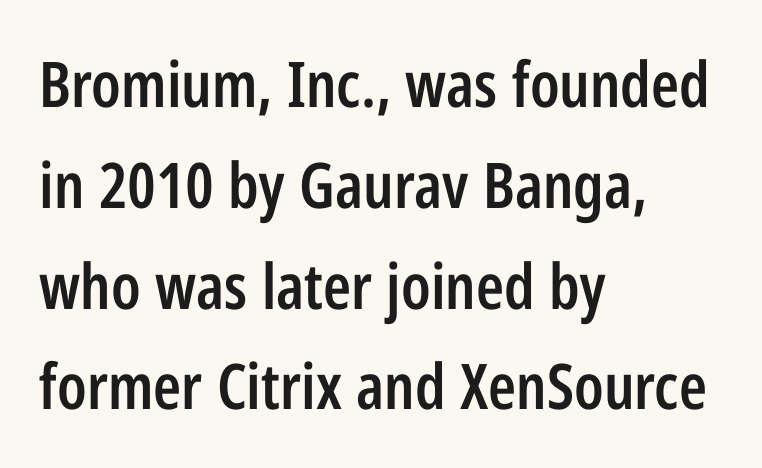
The image shows 63 px semibold, condensed sans-serif type, upright; set left-aligned, normal line spacing (1.6x), normal letter spacing, not underlined; low stroke contrast and a medium x-height.
